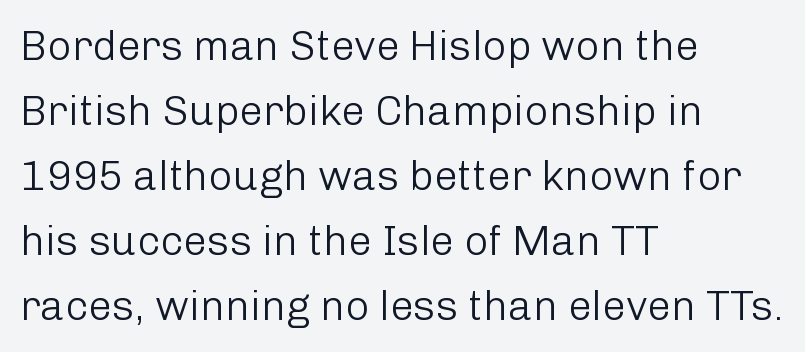
The image shows 42 px light sans-serif type, upright; set left-aligned, normal line spacing (1.55x), normal letter spacing, not underlined; low stroke contrast and a medium x-height.
